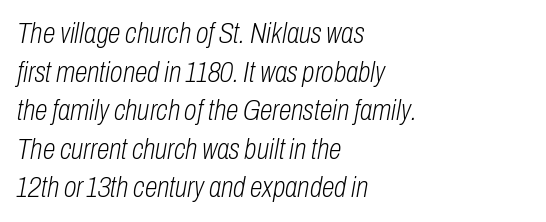
Q: Is the text bold? A: No.
Q: Is the text italic (slanted)? A: Yes, it leans right by about 10 degrees.
Q: Is the text underlined? A: No.
Q: How is the paragraph aligned? A: Left-aligned.
Q: Is the spacing between letters normal or unusually wide? A: Normal.
Q: Is the spacing between lines tight, normal or loose? A: Normal.
Q: Width (condensed, normal, or wide)? A: Condensed.
Q: Stroke contrast? A: Low.
Q: x-height? A: Medium.
Q: Monospaced? A: No.
